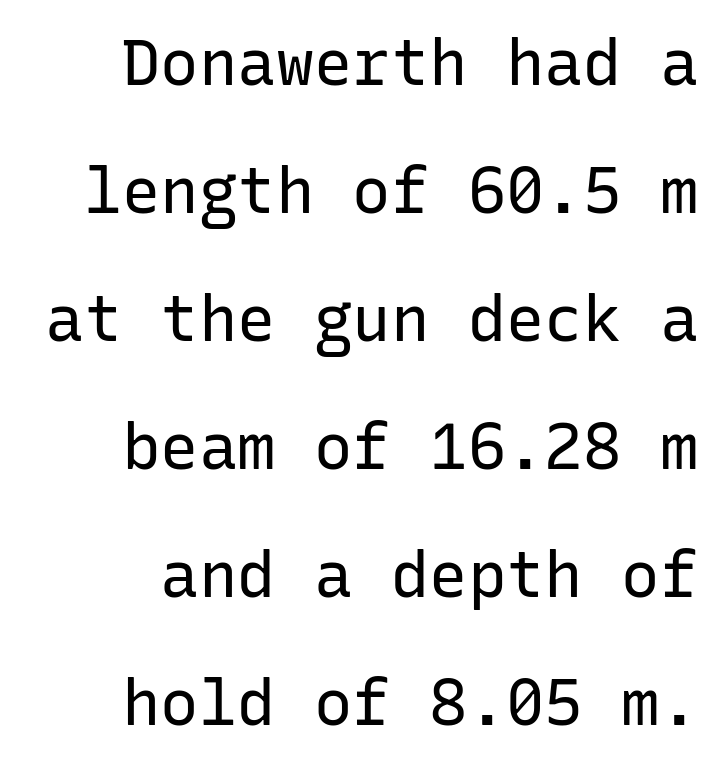
{"serif": "no", "italic": "no", "bold": "no", "weight": "regular", "width": "normal", "stroke_contrast": "low", "x_height": "medium", "monospaced": "yes", "underline": "no", "line_spacing": "loose", "line_spacing_ratio": 2.0, "letter_spacing": "normal", "letter_spacing_em": 0.0, "glyph_px": 64}
